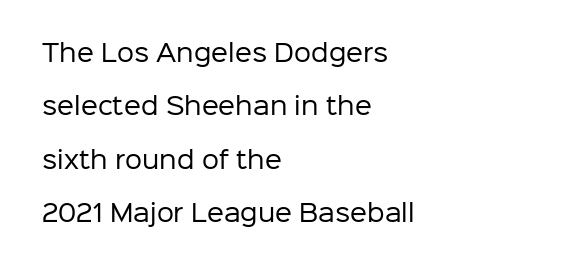
Q: Is the text bold? A: No.
Q: Is the text italic (slanted)? A: No, it is upright.
Q: Is the text underlined? A: No.
Q: How is the paragraph aligned? A: Left-aligned.
Q: Is the spacing between letters normal or unusually wide? A: Normal.
Q: Is the spacing between lines tight, normal or loose? A: Loose.
